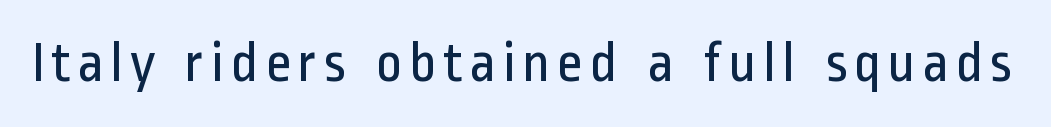
The image shows 58 px regular-weight, condensed sans-serif type, upright; set not underlined; low stroke contrast and a medium x-height.
